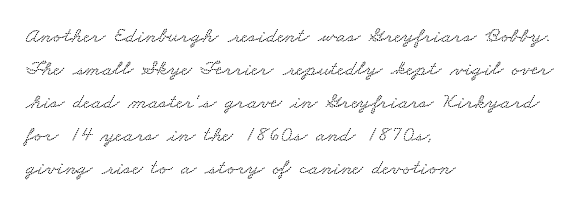
Q: Is the text underlined? A: No.
Q: How is the paragraph aligned? A: Left-aligned.
Q: Is the spacing between letters normal or unusually wide? A: Normal.
Q: Is the spacing between lines tight, normal or loose? A: Normal.
